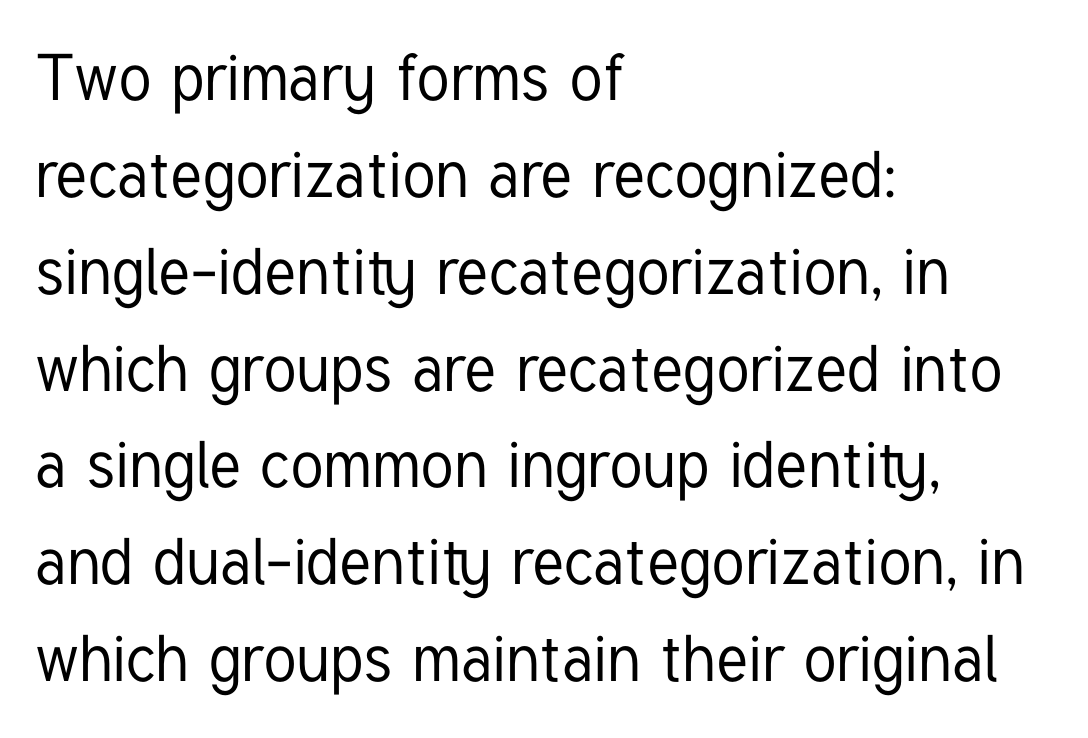
The image shows 65 px condensed sans-serif type, upright; set left-aligned, normal line spacing (1.49x), normal letter spacing, not underlined; low stroke contrast and a medium x-height.
